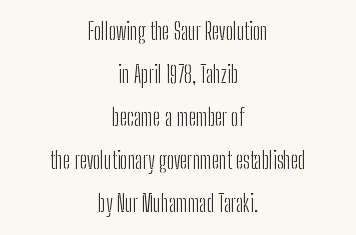
The image shows 23 px text type, upright; set centered, line spacing 1.87x, normal letter spacing, not underlined.
